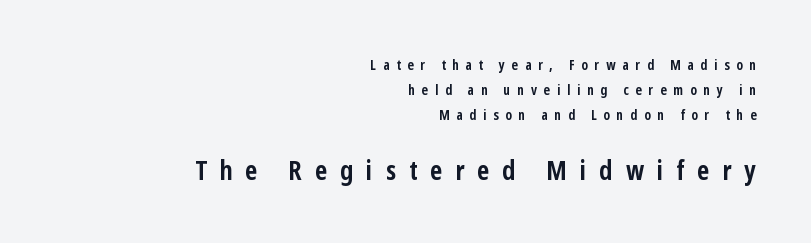
Q: Is the text bold? A: Yes.
Q: Is the text italic (slanted)? A: No, it is upright.
Q: Is the text underlined? A: No.
Q: How is the paragraph aligned? A: Right-aligned.
Q: Is the spacing between letters normal or unusually wide? A: Unusually wide.
Q: Which block of text is set in a larger size, the first (top) or the second (bottom)? A: The second (bottom) one.
